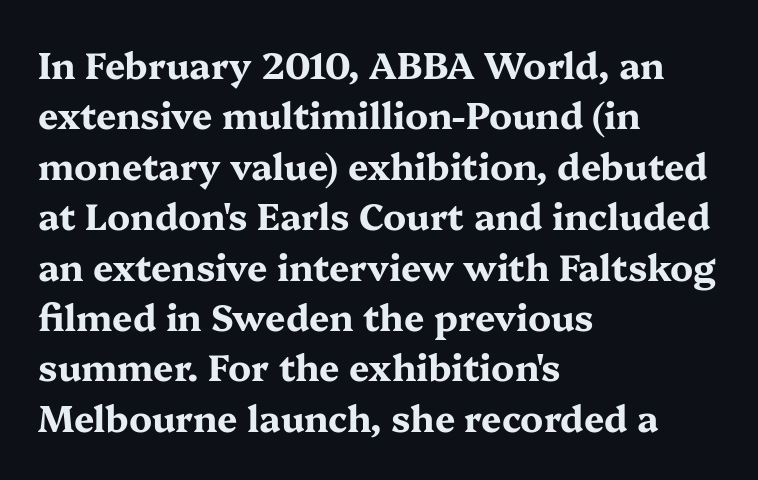
The image shows 36 px bold, wide serif type, upright; set left-aligned, normal line spacing (1.4x), normal letter spacing, not underlined; medium stroke contrast and a medium x-height.
